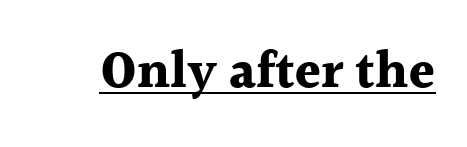
Check the space under the baseline: a stroke is drawn there. The letters carry serifs — small finishing strokes at the ends of their stems. Do the characters align in a grid? No, the font is proportional. Tracking value appears to be zero — textbook default spacing. The specimen reads as upright at a glance. The strokes are fattened all the way to bold.
